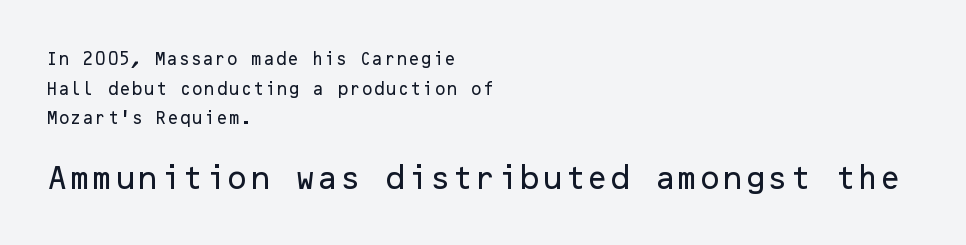
The lines are spread far apart with generous leading. The rag falls on the right side of this text block. The tracking reads as untouched default to a designer's eye. Two sizes are in play, and the larger belongs to the second block. Is there any slant? The stems are plumb.
